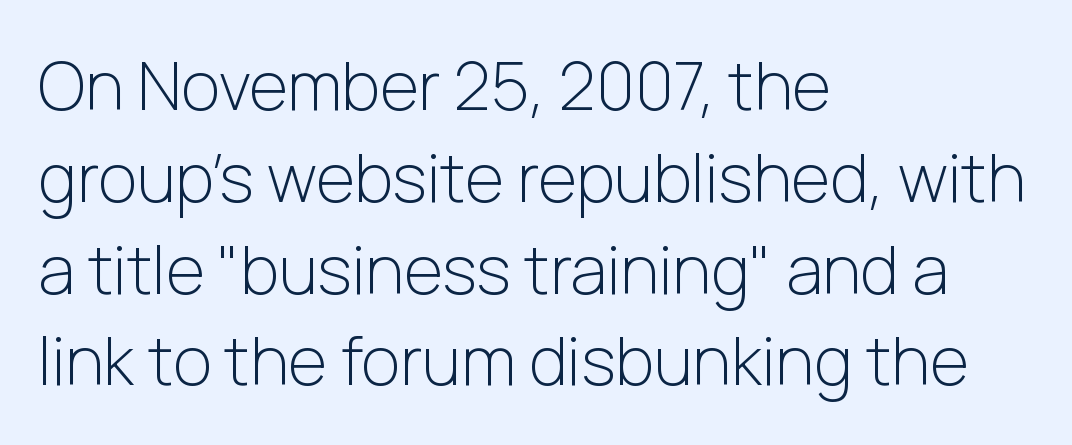
The font sits on the lighter half of the weight spectrum, regular included. Compared with a centered layout, this one pins lines to the left instead. You could call the tracking neutral — neither tight nor loose. Type without underlining.
